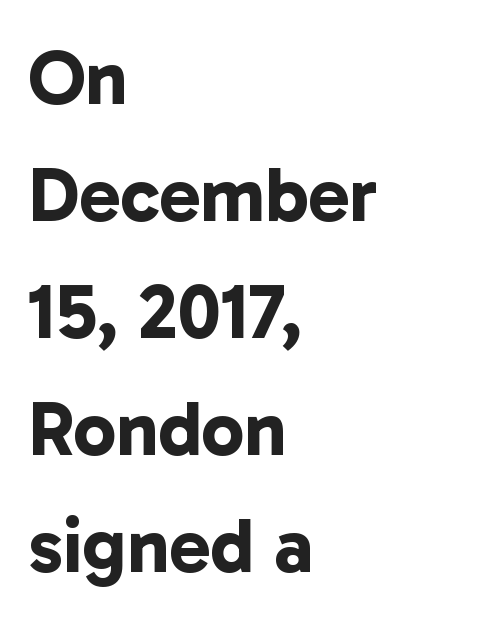
{"serif": "no", "bold": "yes", "weight": "bold", "width": "normal", "stroke_contrast": "low", "x_height": "medium", "monospaced": "no", "underline": "no", "align": "left", "line_spacing": "normal", "line_spacing_ratio": 1.52, "letter_spacing": "normal", "letter_spacing_em": 0.0, "glyph_px": 77}
